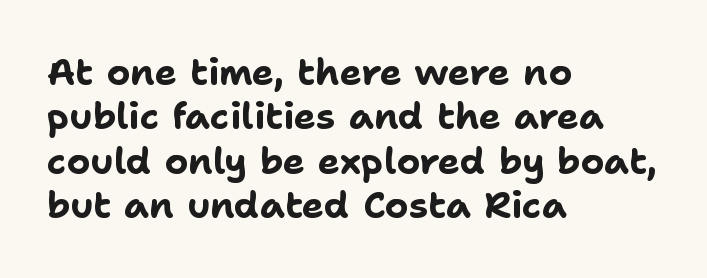
{"serif": "no", "italic": "no", "bold": "yes", "weight": "bold", "width": "normal", "stroke_contrast": "low", "x_height": "medium", "monospaced": "no", "underline": "no", "align": "left", "line_spacing_ratio": 1.2, "letter_spacing": "normal", "letter_spacing_em": 0.0, "glyph_px": 37}
